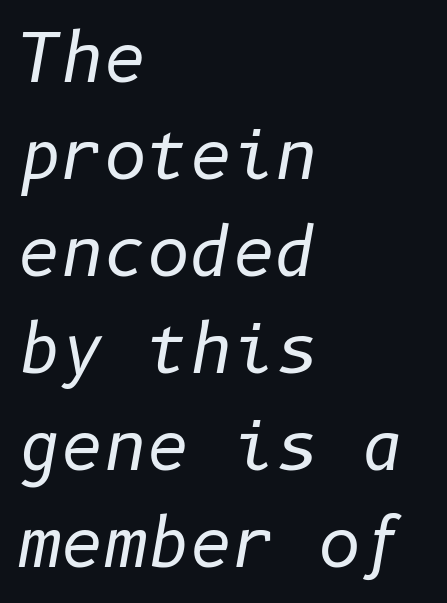
{"italic": "yes", "lean": "right", "slant_degrees": 10, "bold": "no", "weight": "regular", "width": "normal", "stroke_contrast": "low", "x_height": "medium", "underline": "no", "align": "left", "line_spacing": "normal", "line_spacing_ratio": 1.47, "letter_spacing": "normal", "letter_spacing_em": 0.0, "glyph_px": 66}
